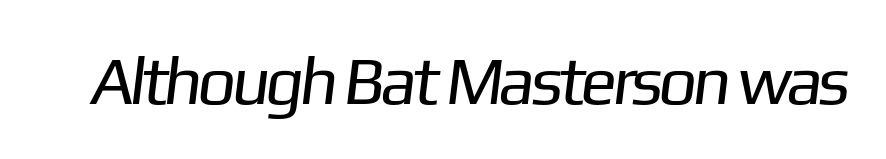
Is this a heavy cut? Hardly; it is regular or lighter. This sample has the flowing, uneven cadence of proportional lettering. Has an underline been added? It has not. In terms of letterspacing, this is plain default setting.
